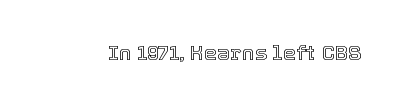
Q: Is the text italic (slanted)? A: No, it is upright.
Q: Is the text underlined? A: No.
Q: Is the spacing between letters normal or unusually wide? A: Normal.
